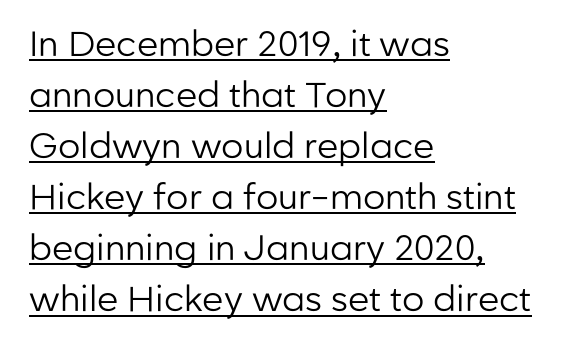
These lines are rendered in a variable-pitch font. Quick note: interline space is typical. Reading down the block, your eye returns to a fixed left position each line. Ascenders rise straight up at ninety degrees. Does the type have serifs? No, each stem ends abruptly.
